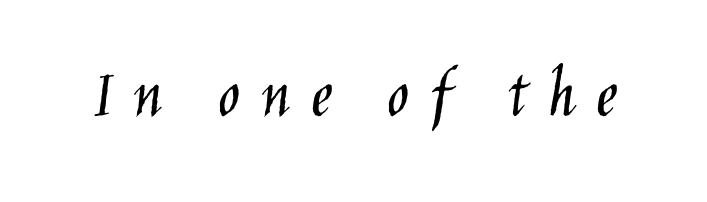
Serifs: no, the terminals of the letterforms are clean. Think standard paragraph weight, or any step lighter than that. The face used here is rendered with a markedly widened letterfit. The words here are not underlined. You could not count columns in this text — the font is proportionally spaced.
